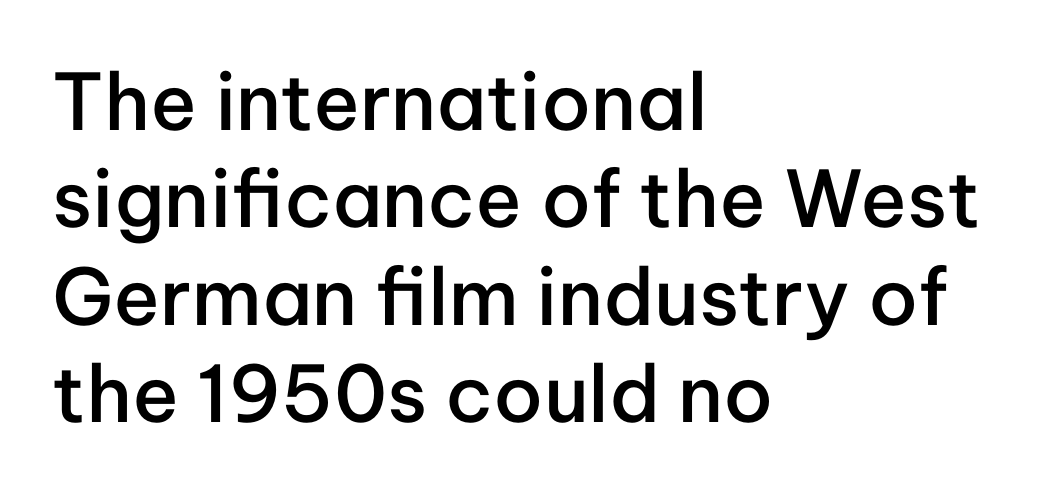
Q: Is the text bold? A: Semi-bold.
Q: Is the text italic (slanted)? A: No, it is upright.
Q: Is the typeface a serif or a sans-serif typeface? A: Sans-serif.
Q: Is the text underlined? A: No.
Q: How is the paragraph aligned? A: Left-aligned.
Q: Is the spacing between letters normal or unusually wide? A: Normal.
Q: Is the spacing between lines tight, normal or loose? A: Normal.
Q: Width (condensed, normal, or wide)? A: Normal.
Q: Stroke contrast? A: Low.
Q: x-height? A: Medium.
Q: Monospaced? A: No.
